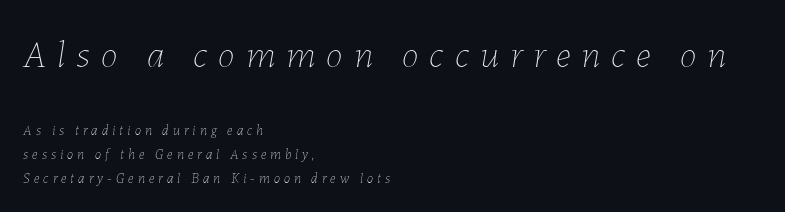
Q: Is the text bold? A: No.
Q: Is the text italic (slanted)? A: Yes, it leans right by about 7 degrees.
Q: Is the text underlined? A: No.
Q: How is the paragraph aligned? A: Left-aligned.
Q: Is the spacing between letters normal or unusually wide? A: Unusually wide.
Q: Which block of text is set in a larger size, the first (top) or the second (bottom)? A: The first (top) one.
Q: Width (condensed, normal, or wide)? A: Normal.
Q: Stroke contrast? A: Low.
Q: x-height? A: Medium.
Q: Monospaced? A: No.
